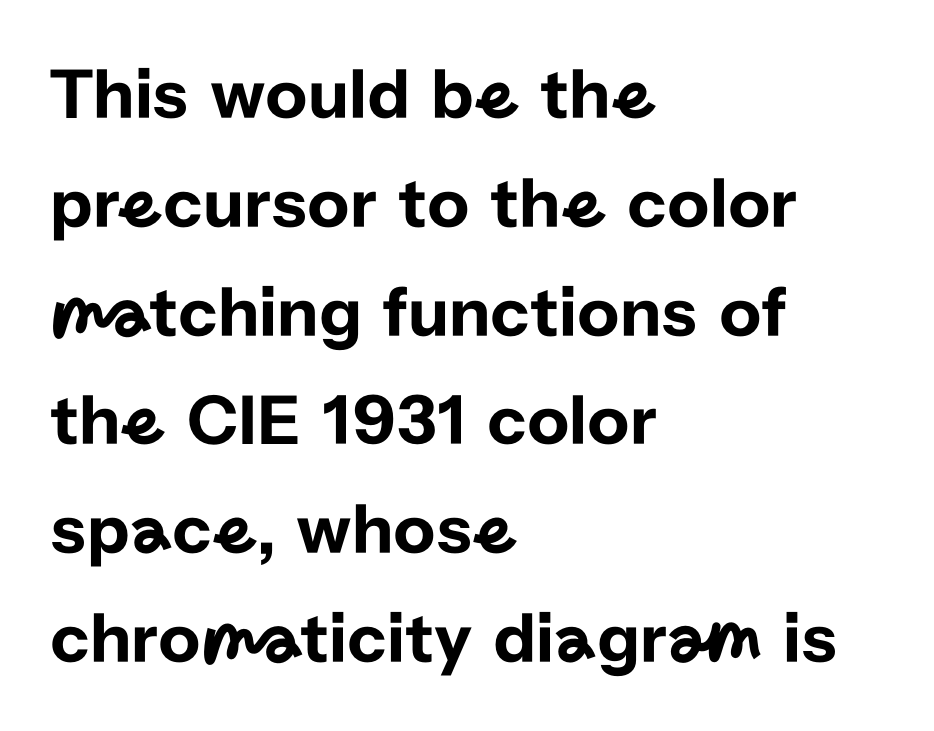
This rendering uses left alignment, leaving the right contour irregular. Regarding serifs, this sample does without them. This sample uses plain, unmodified letter spacing. Beneath every word, the page is bare. The letters advance in unequal steps, a hallmark of proportional type. Does the leading feel generous? No, just average.
